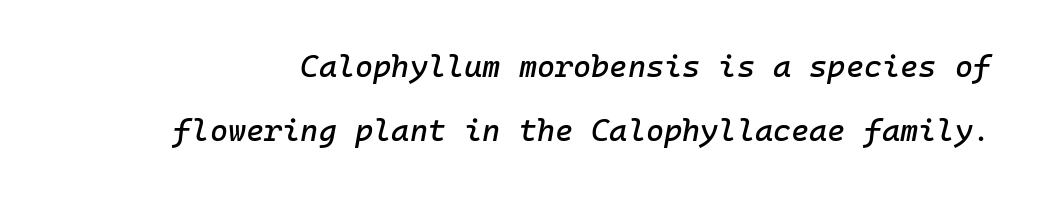
Q: Is the text italic (slanted)? A: Yes, it leans right by about 10 degrees.
Q: Is the text underlined? A: No.
Q: Is the spacing between letters normal or unusually wide? A: Normal.
Q: Is the spacing between lines tight, normal or loose? A: Loose.
Q: Width (condensed, normal, or wide)? A: Normal.
Q: Stroke contrast? A: Low.
Q: x-height? A: Medium.
Q: Monospaced? A: Yes.
